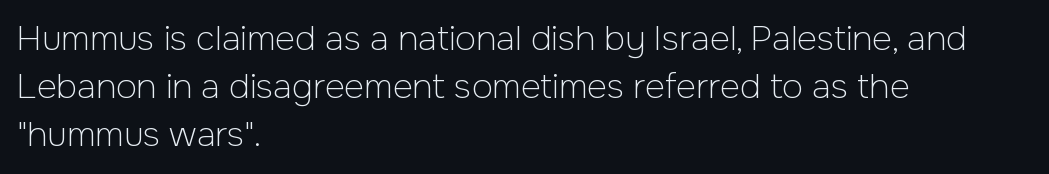
{"serif": "no", "italic": "no", "bold": "no", "weight": "light", "width": "normal", "stroke_contrast": "low", "x_height": "medium", "monospaced": "no", "underline": "no", "align": "left", "line_spacing": "normal", "line_spacing_ratio": 1.41, "letter_spacing": "normal", "letter_spacing_em": 0.0, "glyph_px": 34}
